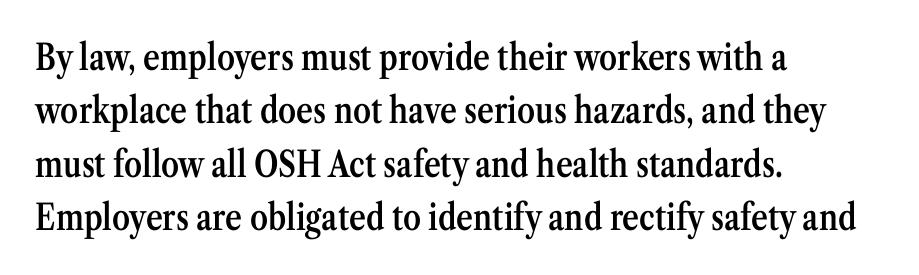
Tracking here is standard; glyphs follow each other at the usual distance. If you drew a line through each stem, it would be perfectly vertical. The baseline area is clear. A student would call this left alignment; a typographer would say flush left, rag right. Strokes here are thickened, but only to semibold level.
